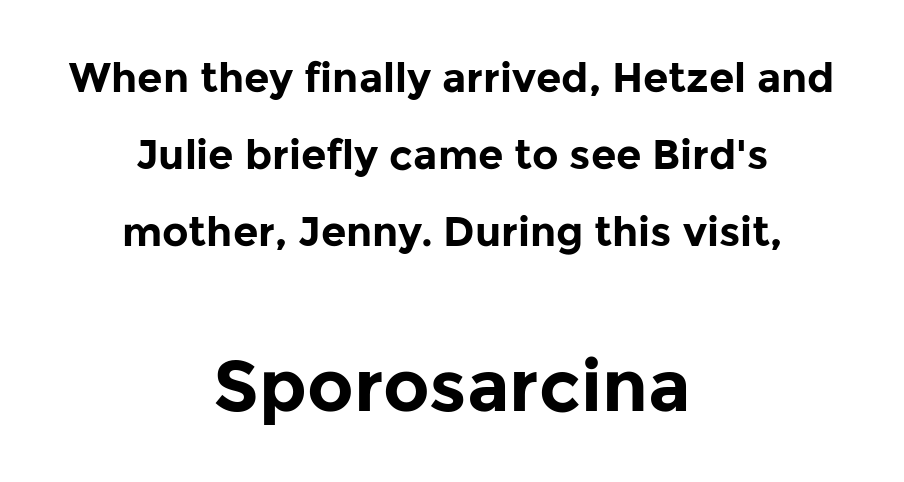
Q: Is the text bold? A: Yes.
Q: Is the text italic (slanted)? A: No, it is upright.
Q: Is the typeface a serif or a sans-serif typeface? A: Sans-serif.
Q: Is the text underlined? A: No.
Q: How is the paragraph aligned? A: Centered.
Q: Is the spacing between letters normal or unusually wide? A: Normal.
Q: Which block of text is set in a larger size, the first (top) or the second (bottom)? A: The second (bottom) one.
Q: Width (condensed, normal, or wide)? A: Normal.
Q: Stroke contrast? A: Low.
Q: x-height? A: Medium.
Q: Monospaced? A: No.
